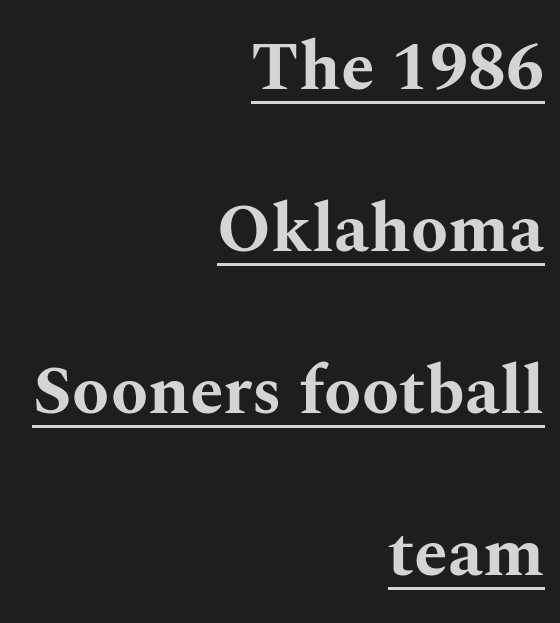
A roman cut, with each character standing at attention. Stroke terminals: seriffed. Set as a true bold cut, around the 700 mark. A rule runs beneath these lines of type. Varying glyph widths throughout — classic text-font behaviour. Every row of glyphs terminates at an identical x-position on the right.
